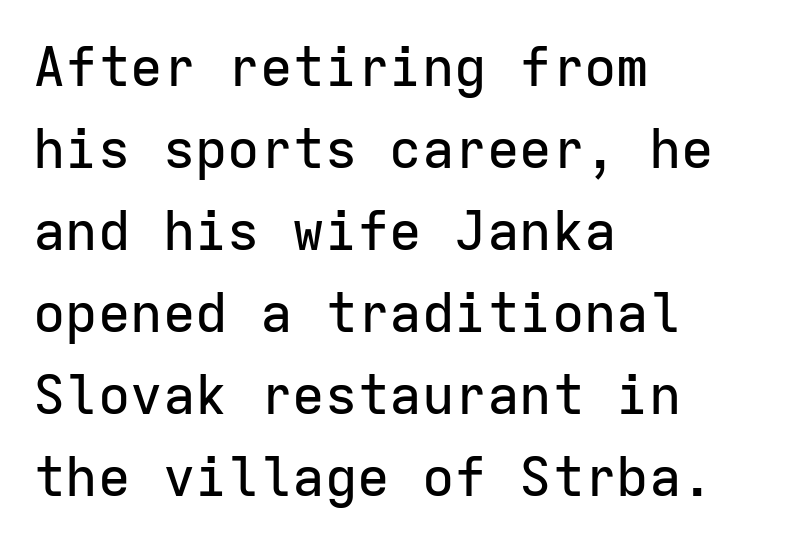
The image shows 54 px sans-serif type, upright, monospaced; set left-aligned, normal line spacing (1.52x), normal letter spacing, not underlined; low stroke contrast and a medium x-height.
